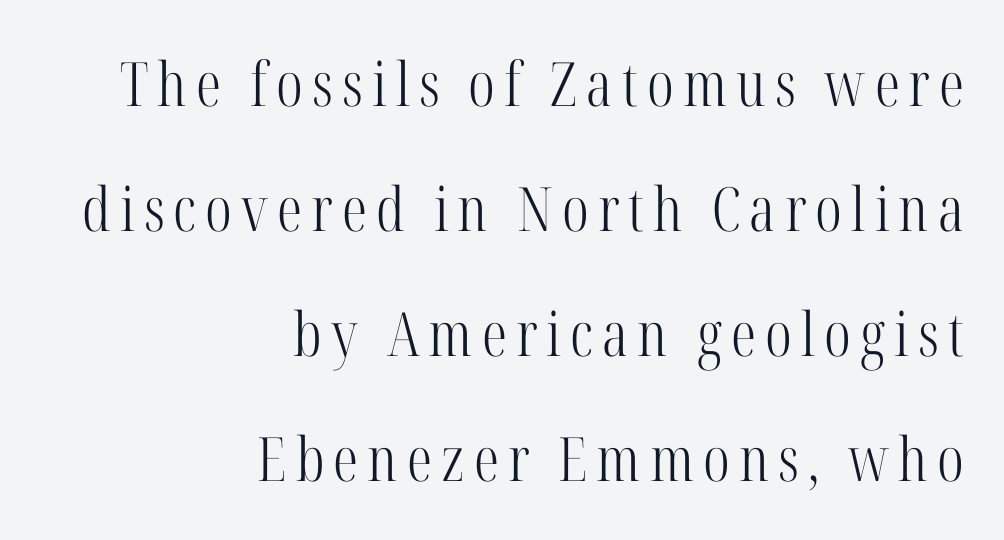
Q: Is the text bold? A: No.
Q: Is the text italic (slanted)? A: No, it is upright.
Q: Is the typeface a serif or a sans-serif typeface? A: Serif.
Q: Is the text underlined? A: No.
Q: How is the paragraph aligned? A: Right-aligned.
Q: Is the spacing between lines tight, normal or loose? A: Loose.
Q: Width (condensed, normal, or wide)? A: Condensed.
Q: Stroke contrast? A: High.
Q: x-height? A: Medium.
Q: Monospaced? A: No.
